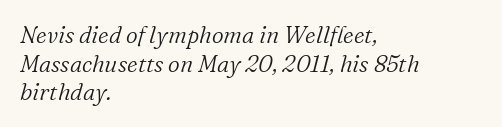
{"italic": "yes", "lean": "right", "slant_degrees": 16, "bold": "no", "underline": "no", "align": "left", "line_spacing": "normal", "line_spacing_ratio": 1.25, "letter_spacing": "normal", "letter_spacing_em": 0.0, "glyph_px": 23}
